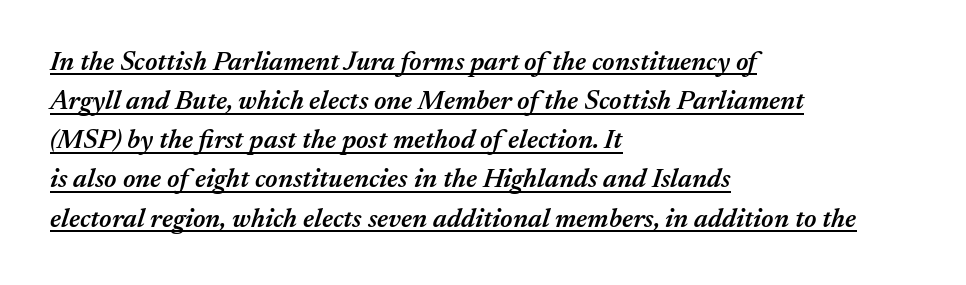
Q: Is the text bold? A: Semi-bold.
Q: Is the text italic (slanted)? A: Yes, it leans right by about 17 degrees.
Q: Is the text underlined? A: Yes.
Q: How is the paragraph aligned? A: Left-aligned.
Q: Is the spacing between letters normal or unusually wide? A: Normal.
Q: Is the spacing between lines tight, normal or loose? A: Normal.
